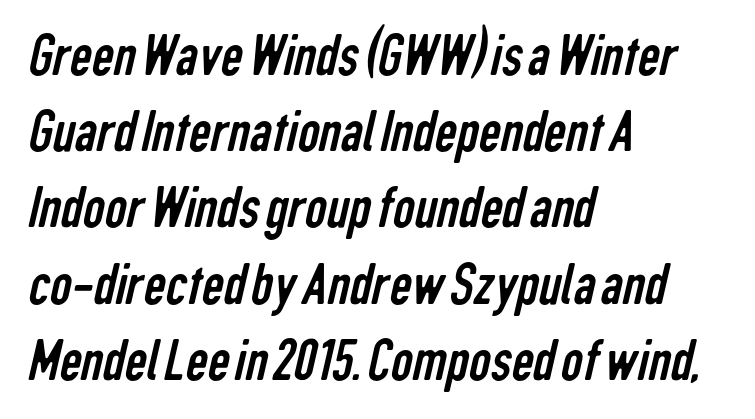
The image shows 61 px regular-weight, condensed sans-serif type; set left-aligned, normal line spacing (1.25x), normal letter spacing, not underlined; low stroke contrast and a medium x-height.
